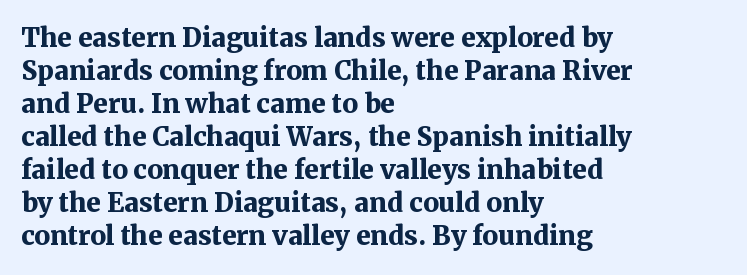
The leading is moderate, giving the passage an even texture. A dark, heavy texture on the line: the type is bold. Descenders hang freely into open space. Letter spacing: default. Notice how the passage keeps a crisp vertical edge on the left only. This is roman type, the default non-slanted kind.
